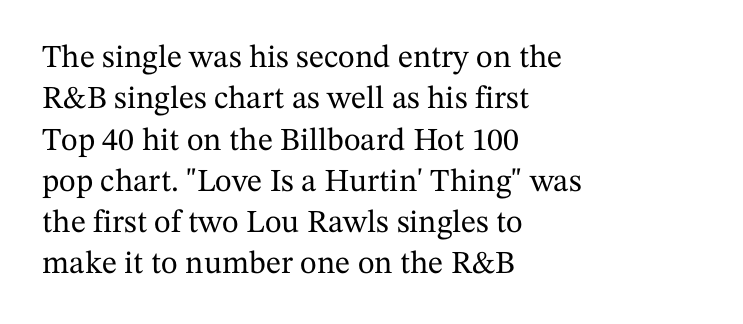
Q: Is the text italic (slanted)? A: No, it is upright.
Q: Is the typeface a serif or a sans-serif typeface? A: Serif.
Q: Is the text underlined? A: No.
Q: How is the paragraph aligned? A: Left-aligned.
Q: Is the spacing between letters normal or unusually wide? A: Normal.
Q: Is the spacing between lines tight, normal or loose? A: Normal.
Q: Width (condensed, normal, or wide)? A: Normal.
Q: Stroke contrast? A: Medium.
Q: x-height? A: Medium.
Q: Monospaced? A: No.
